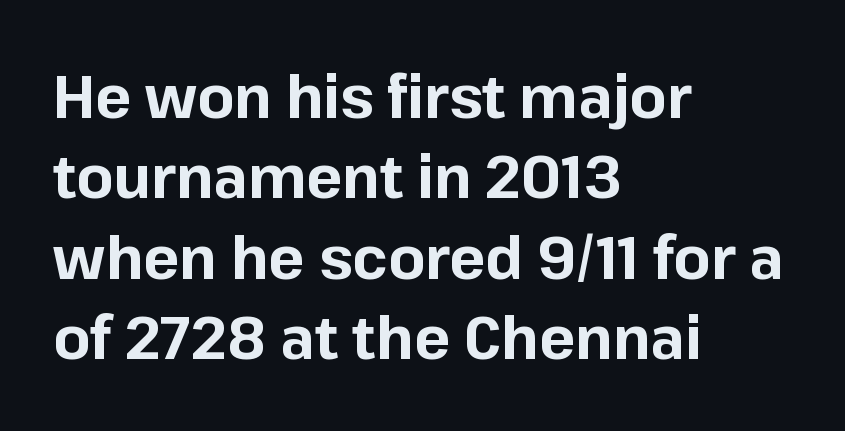
A typesetter would call this leading conventional body-copy spacing. Its strokes are broad and dark, the hallmark of bold type. No extra tracking has been applied to these lines. No feet cap the strokes, marking this as sans-serif type. Here the designer chose a conventional face with non-uniform glyph widths. Upright lettering throughout.
